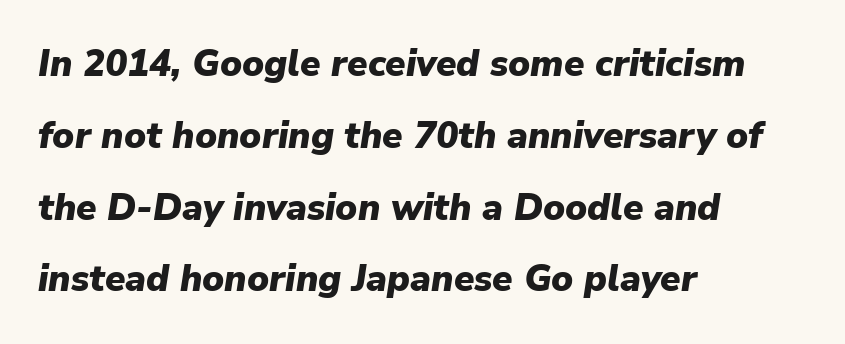
The image shows 37 px heavy type, italic (leaning right); set left-aligned, loose line spacing (1.94x), normal letter spacing, not underlined; low stroke contrast and a medium x-height.
